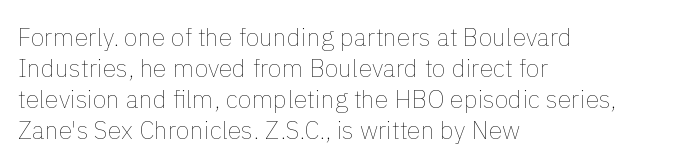
The image shows 25 px text type, upright; set left-aligned, line spacing 1.24x, normal letter spacing, not underlined.
